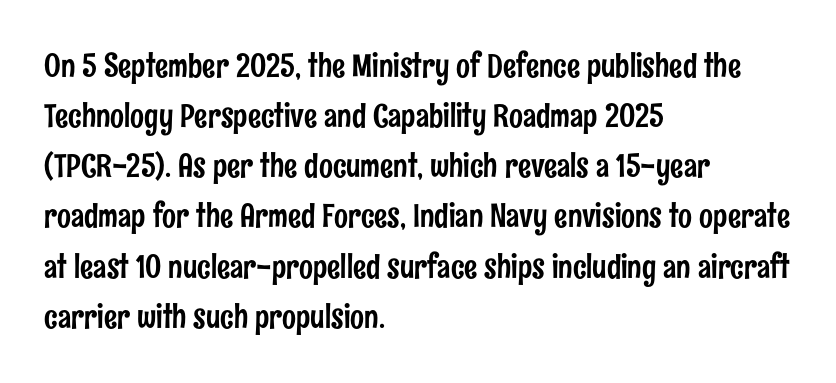
{"serif": "no", "italic": "no", "width": "condensed", "stroke_contrast": "low", "x_height": "medium", "monospaced": "no", "underline": "no", "align": "left", "line_spacing": "normal", "line_spacing_ratio": 1.52, "letter_spacing": "normal", "letter_spacing_em": 0.0, "glyph_px": 33}
